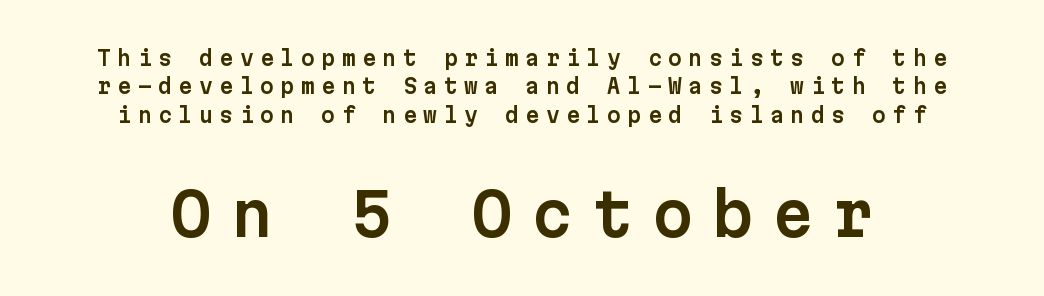
The image shows 59 px sans-serif type, upright, monospaced; set normal line spacing (1.42x), unusually wide letter spacing (+0.32 em), not underlined; the second (bottom) block is 2.95x larger; low stroke contrast and a medium x-height.
